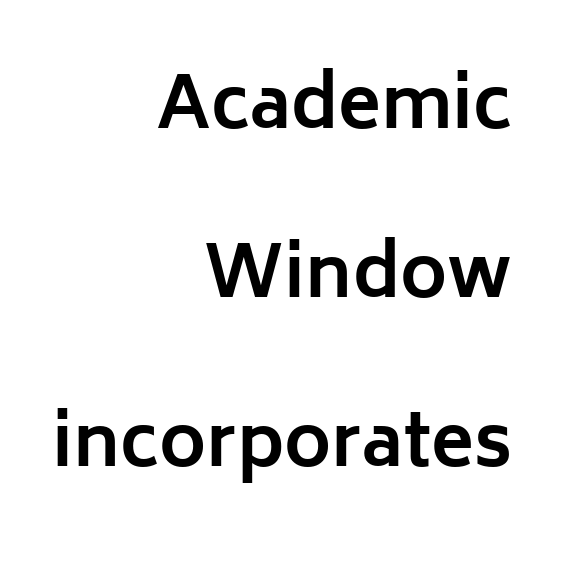
Look at the bottom of the vertical strokes: they stop flat, with no serifs. Unmarked baselines from the first word to the last. The face used here is proportionally spaced, like ordinary book or web type. The block of text is sparse from top to bottom, with ample space between rows. Alignment: flush right.
